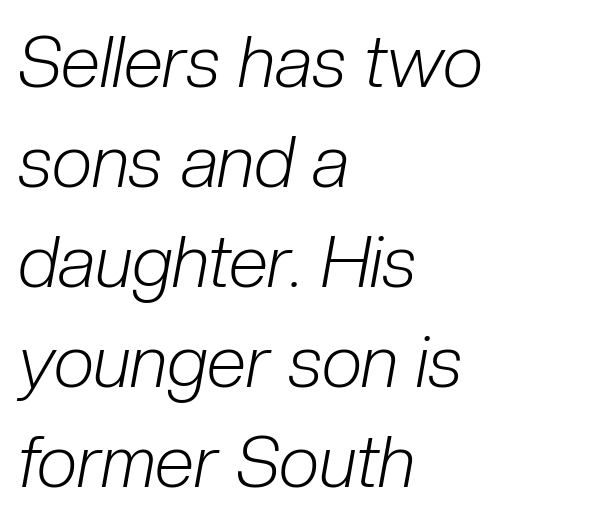
{"italic": "yes", "lean": "right", "slant_degrees": 10, "bold": "no", "weight": "light", "width": "condensed", "stroke_contrast": "low", "x_height": "medium", "monospaced": "no", "underline": "no", "align": "left", "line_spacing": "normal", "line_spacing_ratio": 1.39, "letter_spacing": "normal", "letter_spacing_em": 0.0, "glyph_px": 72}
